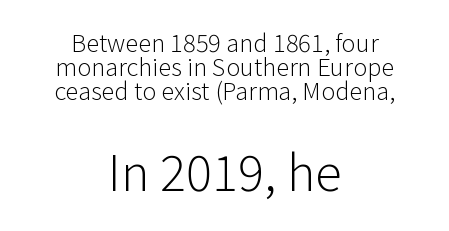
Honestly, the rows look squashed on top of each other. These lines stack symmetrically, like a column narrowing and widening about its center. The designer gave the closing block more size than the opening block. Varying glyph widths throughout — classic text-font behaviour.
